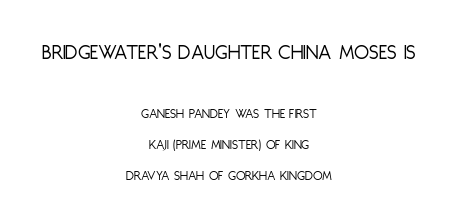
Letters rest on an invisible, unmarked baseline. Between one letter and the next there's only the usual sliver of space. Whoever set this chose breathing room over compactness in the vertical rhythm. This rendering uses center alignment, leaving both contours irregular but symmetric. A typesetter would mark this as roman, not italic. In this sample the first text group is rendered at the bigger scale.
